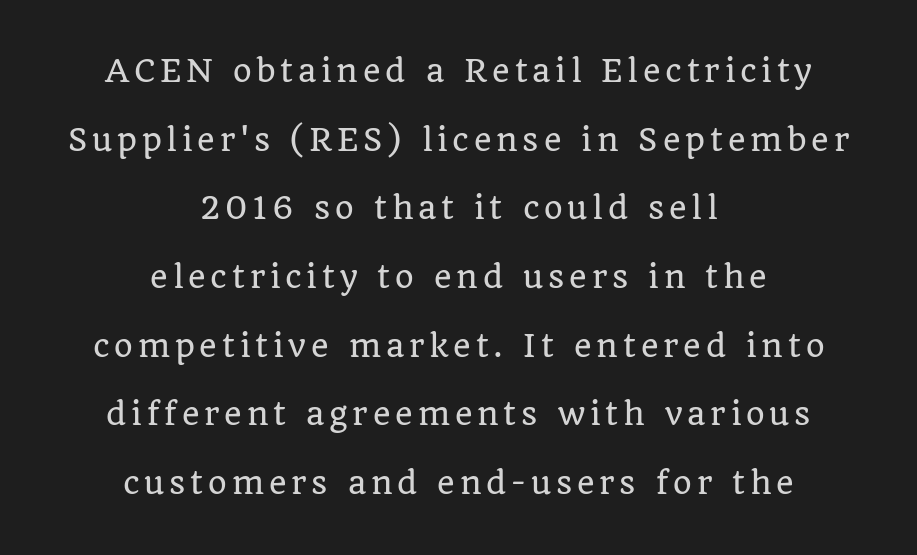
The image shows 30 px serif type, upright; set centered, loose line spacing (2.29x), not underlined; low stroke contrast and a large x-height.
